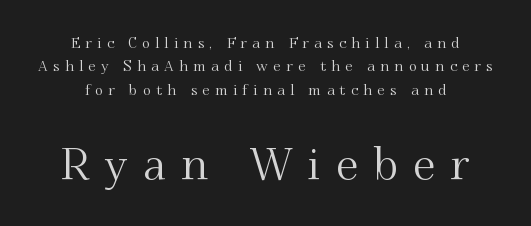
{"serif": "yes", "italic": "no", "width": "normal", "stroke_contrast": "medium", "x_height": "small", "monospaced": "no", "underline": "no", "align": "center", "line_spacing": "normal", "line_spacing_ratio": 1.56, "letter_spacing": "wide", "letter_spacing_em": 0.35, "larger_block": "second", "size_ratio": 2.93, "glyph_px": 44}
